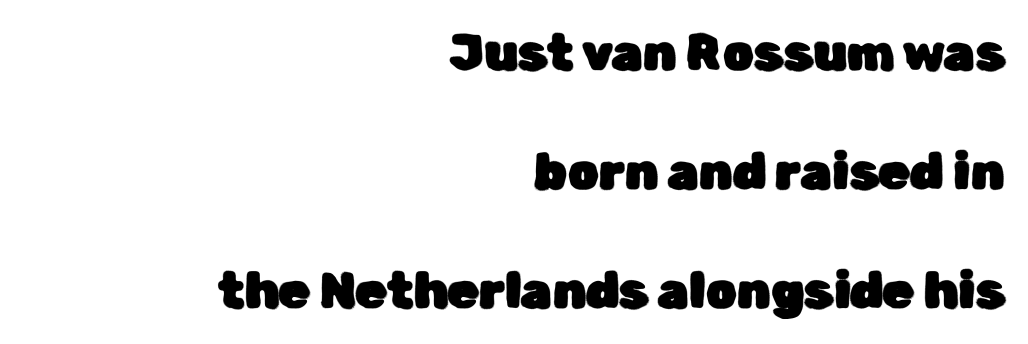
{"serif": "no", "italic": "no", "width": "normal", "stroke_contrast": "low", "x_height": "medium", "monospaced": "no", "underline": "no", "align": "right", "line_spacing": "loose", "line_spacing_ratio": 2.38, "letter_spacing": "normal", "letter_spacing_em": 0.0, "glyph_px": 50}
